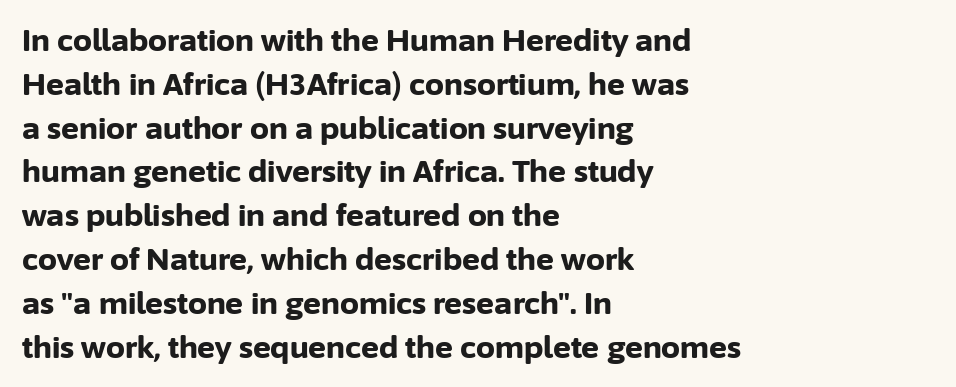
The image shows 30 px bold sans-serif type, upright; set left-aligned, normal line spacing (1.46x), normal letter spacing, not underlined; low stroke contrast and a medium x-height.
